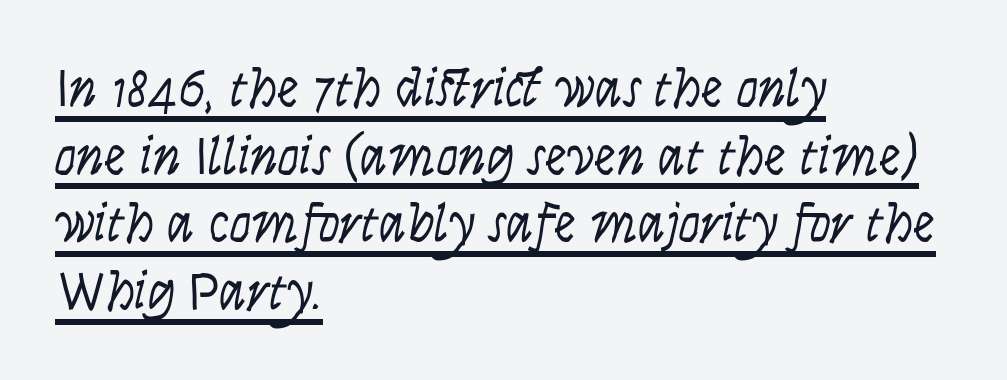
{"serif": "no", "bold": "no", "weight": "light", "width": "condensed", "stroke_contrast": "low", "x_height": "large", "monospaced": "no", "underline": "yes", "align": "left", "line_spacing_ratio": 1.23, "letter_spacing": "normal", "letter_spacing_em": 0.0, "glyph_px": 55}
